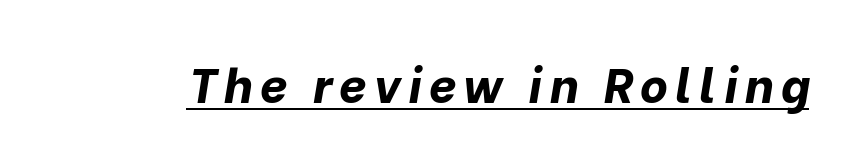
{"italic": "yes", "lean": "right", "slant_degrees": 10, "bold": "yes", "weight": "bold", "width": "normal", "stroke_contrast": "low", "x_height": "medium", "monospaced": "no", "underline": "yes", "glyph_px": 48}
